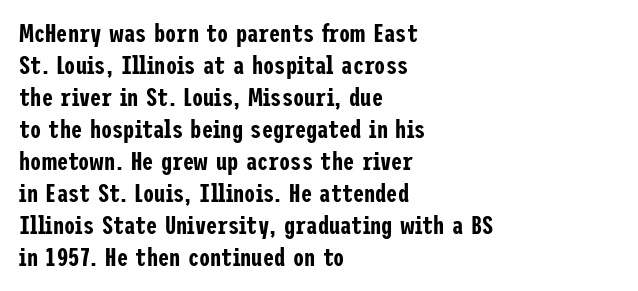
Summary of vertical rhythm: regular, with standard interline spacing. The string is rendered with underlining switched off. This rendering uses left alignment, leaving the right contour irregular. The lettering stays uniformly vertical, giving the passage a roman look. The horizontal fit of the characters is conventional and even.
